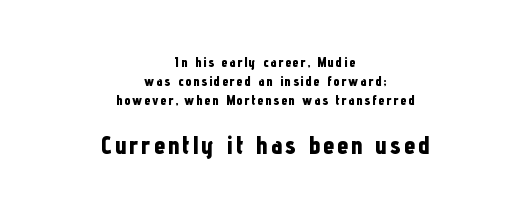
The image shows 25 px bold type, upright; set centered, normal line spacing (1.34x), not underlined; the second (bottom) block is 1.79x larger.
